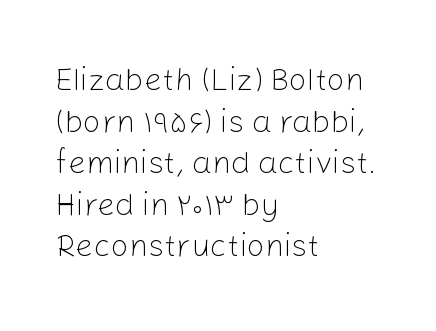
Q: Is the text bold? A: No.
Q: Is the text italic (slanted)? A: No, it is upright.
Q: Is the typeface a serif or a sans-serif typeface? A: Sans-serif.
Q: Is the text underlined? A: No.
Q: How is the paragraph aligned? A: Left-aligned.
Q: Is the spacing between letters normal or unusually wide? A: Normal.
Q: Is the spacing between lines tight, normal or loose? A: Normal.
Q: Width (condensed, normal, or wide)? A: Normal.
Q: Stroke contrast? A: Low.
Q: x-height? A: Medium.
Q: Monospaced? A: No.
